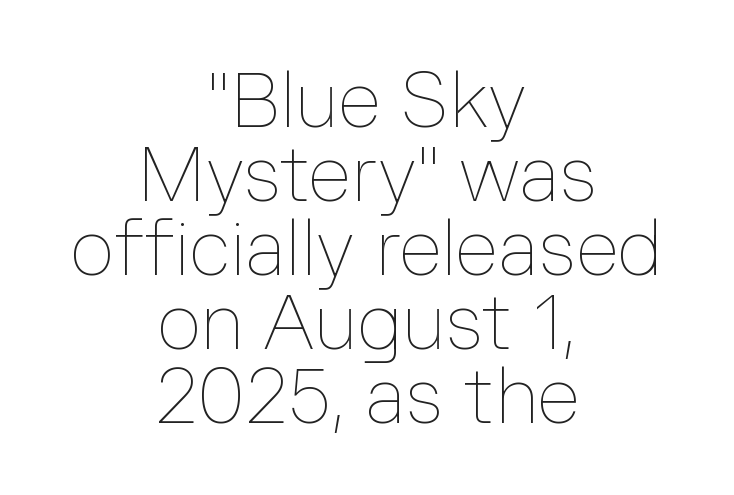
The image shows 77 px thin type, upright; set centered, tight line spacing (0.96x), normal letter spacing, not underlined; low stroke contrast and a medium x-height.
